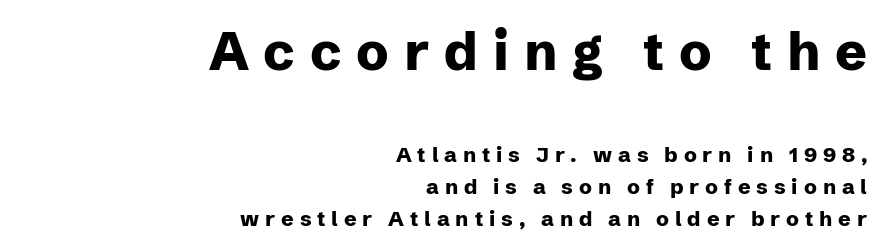
Nothing sits at the stroke ends, so this counts as sans-serif. Decoration check: the copy has no underline. The upper block of text is set noticeably larger than the block beneath it. What's the leading like? Ordinary, nothing unusual.
